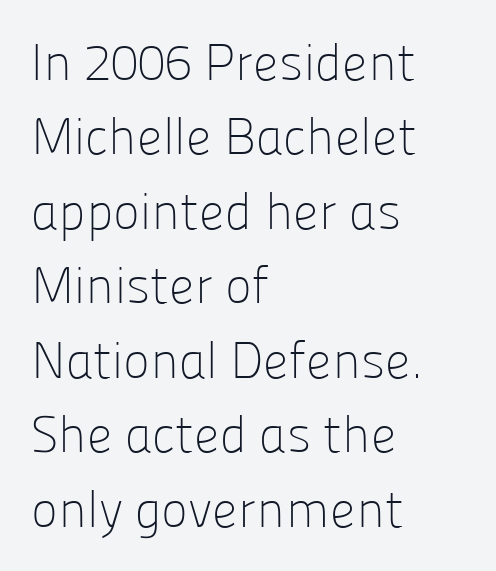
The image shows 51 px light sans-serif type, upright; set left-aligned, normal line spacing (1.46x), normal letter spacing, not underlined; low stroke contrast and a medium x-height.
